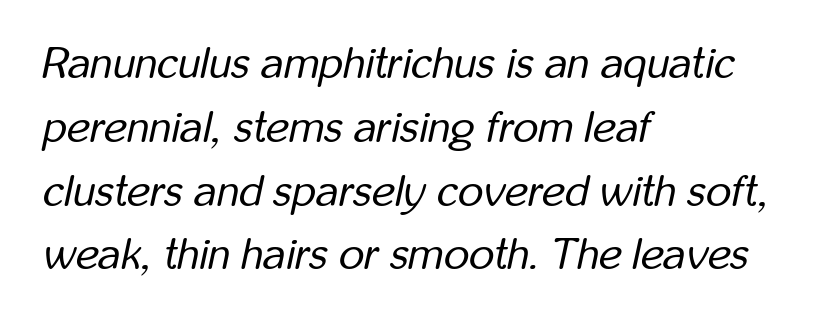
Q: Is the text bold? A: No.
Q: Is the text italic (slanted)? A: Yes, it leans right by about 12 degrees.
Q: Is the text underlined? A: No.
Q: How is the paragraph aligned? A: Left-aligned.
Q: Is the spacing between letters normal or unusually wide? A: Normal.
Q: Is the spacing between lines tight, normal or loose? A: Normal.
Q: Width (condensed, normal, or wide)? A: Condensed.
Q: Stroke contrast? A: Low.
Q: x-height? A: Medium.
Q: Monospaced? A: No.
